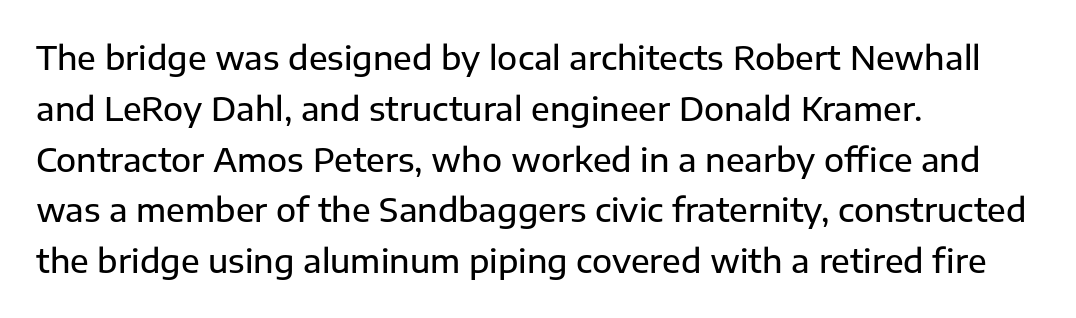
{"serif": "no", "italic": "no", "width": "normal", "stroke_contrast": "low", "x_height": "medium", "monospaced": "no", "underline": "no", "align": "left", "line_spacing": "normal", "line_spacing_ratio": 1.54, "letter_spacing": "normal", "letter_spacing_em": 0.0, "glyph_px": 33}
